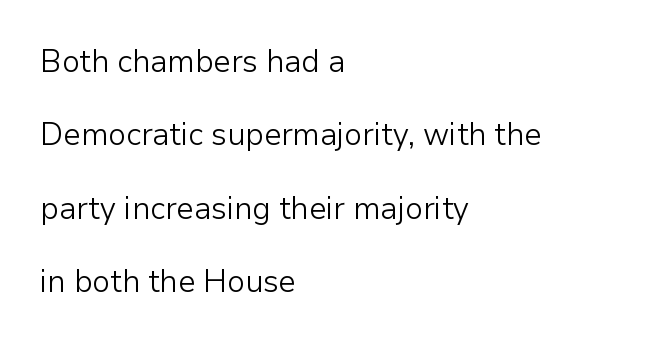
{"serif": "no", "italic": "no", "bold": "no", "weight": "light", "width": "normal", "stroke_contrast": "low", "x_height": "medium", "monospaced": "no", "underline": "no", "align": "left", "line_spacing": "loose", "line_spacing_ratio": 2.37, "letter_spacing": "normal", "letter_spacing_em": 0.0, "glyph_px": 31}
